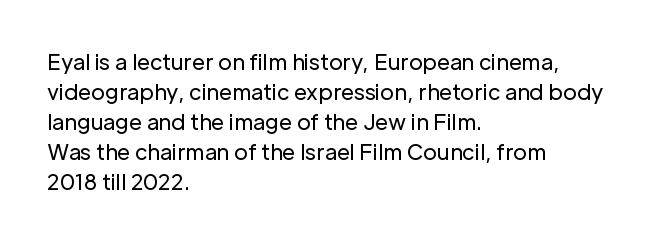
{"italic": "no", "bold": "no", "underline": "no", "align": "left", "line_spacing": "normal", "line_spacing_ratio": 1.43, "letter_spacing": "normal", "letter_spacing_em": 0.0, "glyph_px": 21}
